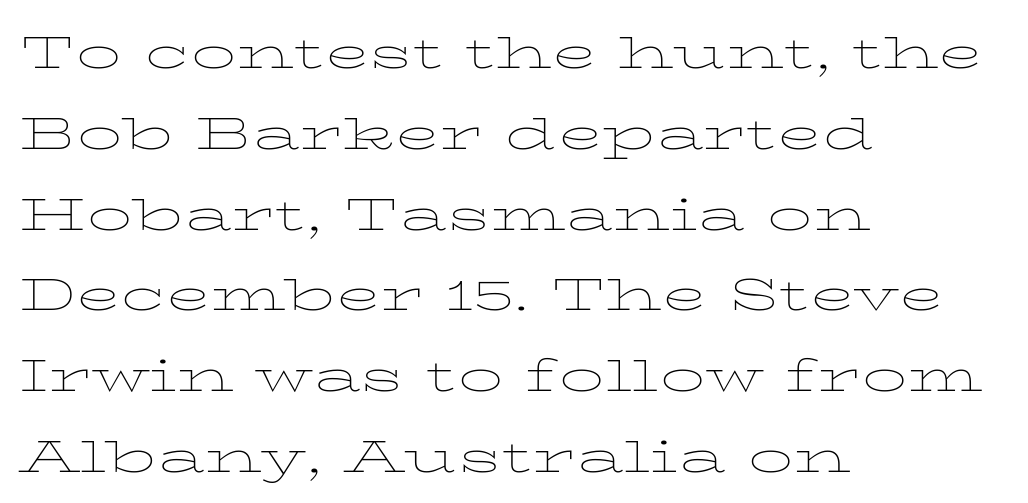
The typeface has the unassuming heft of standard copy or less. The gap between lines stays unmarked. The setting favours the left margin, as ordinary paragraphs usually do. Evenly set lines give the paragraph a standard silhouette. Honestly, the letter spacing is just normal — you wouldn't notice it. The axis of the letterforms is exactly vertical.
